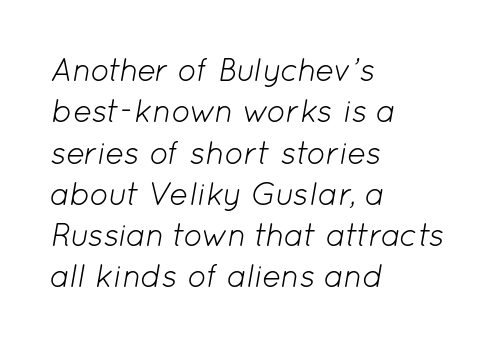
Q: Is the text bold? A: No.
Q: Is the text italic (slanted)? A: Yes, it leans right by about 12 degrees.
Q: Is the text underlined? A: No.
Q: How is the paragraph aligned? A: Left-aligned.
Q: Is the spacing between letters normal or unusually wide? A: Normal.
Q: Is the spacing between lines tight, normal or loose? A: Normal.
Q: Width (condensed, normal, or wide)? A: Normal.
Q: Stroke contrast? A: Low.
Q: x-height? A: Medium.
Q: Monospaced? A: No.
